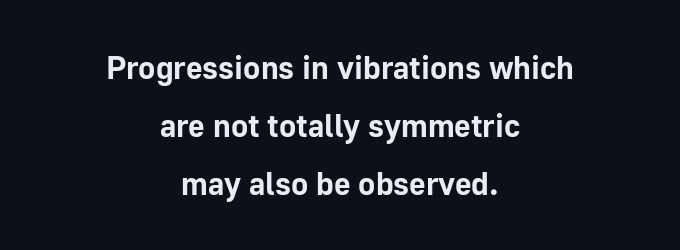
I'd call this a sans setting — the letters go barefoot. Typeset on center — no edge is straight. A typesetter would mark this as roman, not italic. Spacing verdict: proportional, widths tailored to each character.
